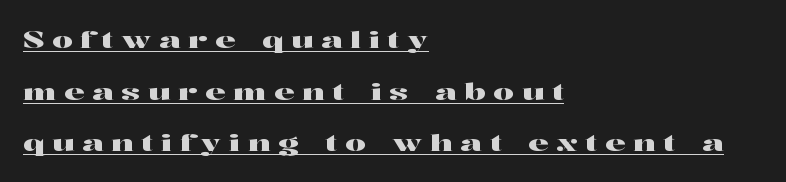
{"italic": "no", "underline": "yes", "align": "left", "line_spacing": "loose", "line_spacing_ratio": 2.24, "letter_spacing": "wide", "letter_spacing_em": 0.34, "glyph_px": 23}
